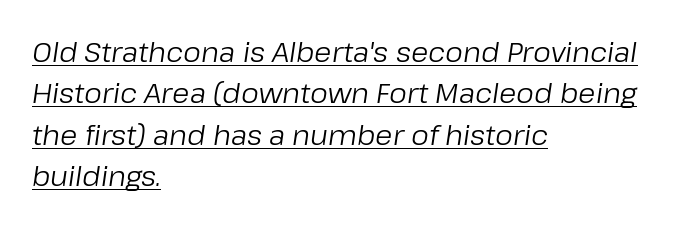
{"italic": "yes", "lean": "right", "slant_degrees": 8, "bold": "no", "weight": "regular", "width": "normal", "stroke_contrast": "low", "x_height": "medium", "monospaced": "no", "underline": "yes", "align": "left", "line_spacing": "normal", "line_spacing_ratio": 1.48, "letter_spacing": "normal", "letter_spacing_em": 0.0, "glyph_px": 28}
